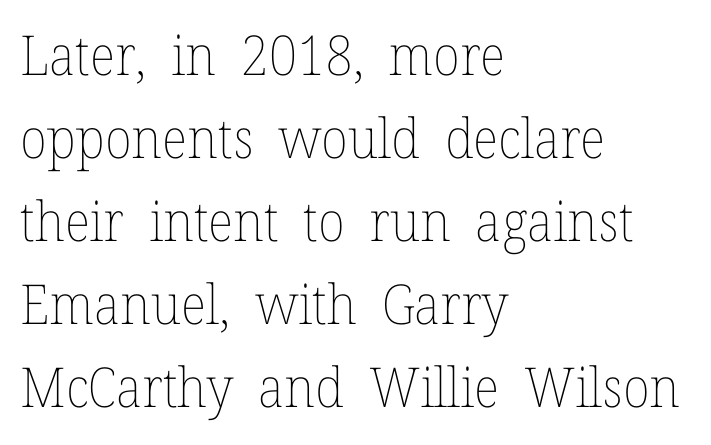
Here the designer chose a conventional face with non-uniform glyph widths. Notice how descenders clear the ascenders below comfortably — that's standard leading. Alignment: flush left. The rendering keeps characters at their native spacing.
